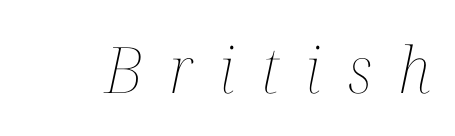
{"italic": "yes", "lean": "right", "slant_degrees": 12, "bold": "no", "weight": "thin", "width": "condensed", "stroke_contrast": "medium", "x_height": "medium", "monospaced": "no", "underline": "no", "letter_spacing": "wide", "letter_spacing_em": 0.41, "glyph_px": 64}
